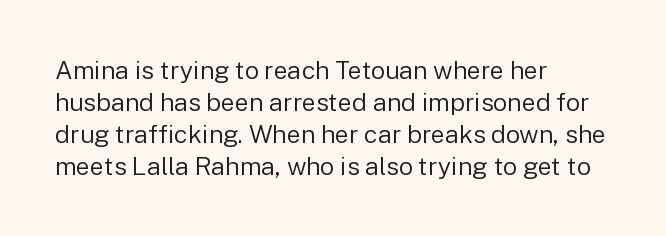
Q: Is the text bold? A: No.
Q: Is the text italic (slanted)? A: No, it is upright.
Q: Is the text underlined? A: No.
Q: How is the paragraph aligned? A: Left-aligned.
Q: Is the spacing between letters normal or unusually wide? A: Normal.
Q: Is the spacing between lines tight, normal or loose? A: Normal.
